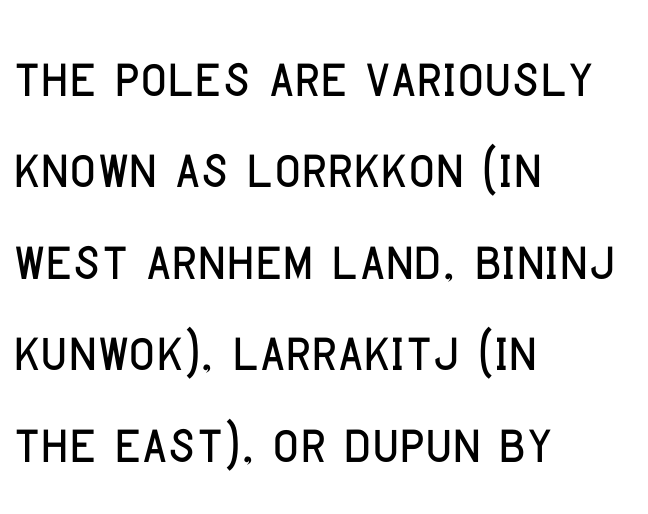
The image shows 72 px condensed sans-serif type, upright; set left-aligned, normal line spacing (1.27x), normal letter spacing, not underlined; low stroke contrast and a large x-height.
